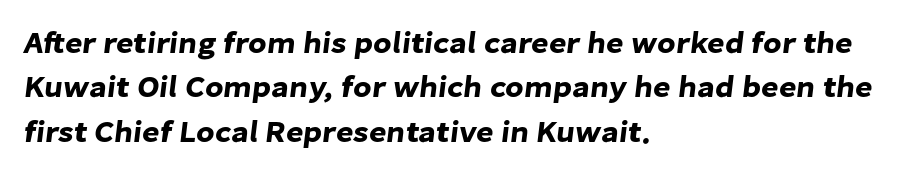
Q: Is the typeface a serif or a sans-serif typeface? A: Sans-serif.
Q: Is the text underlined? A: No.
Q: How is the paragraph aligned? A: Left-aligned.
Q: Is the spacing between letters normal or unusually wide? A: Normal.
Q: Is the spacing between lines tight, normal or loose? A: Normal.
Q: Width (condensed, normal, or wide)? A: Normal.
Q: Stroke contrast? A: Low.
Q: x-height? A: Medium.
Q: Monospaced? A: No.
